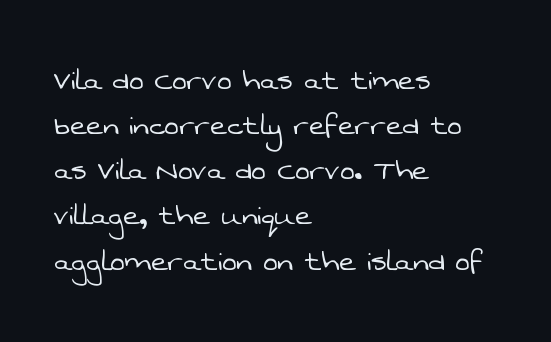
{"serif": "no", "bold": "no", "weight": "light", "width": "normal", "stroke_contrast": "low", "x_height": "medium", "monospaced": "no", "underline": "no", "align": "left", "line_spacing": "normal", "line_spacing_ratio": 1.29, "letter_spacing": "normal", "letter_spacing_em": 0.0, "glyph_px": 35}
